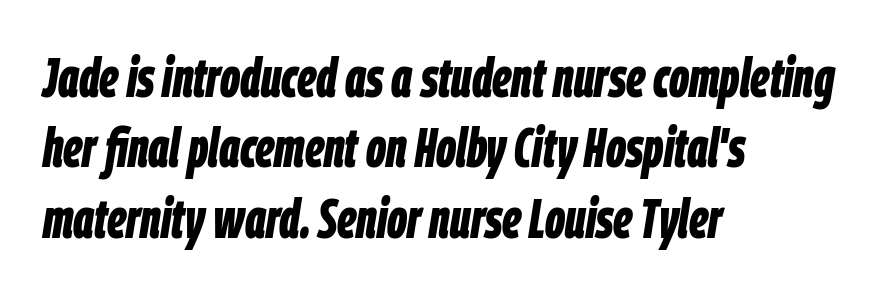
There's an unmistakable incline to the writing here. You'd pick this weight for a headline — it's a proper bold. Do the characters align in a grid? No, the font is proportional. Nobody touched the tracking dial on this one.
